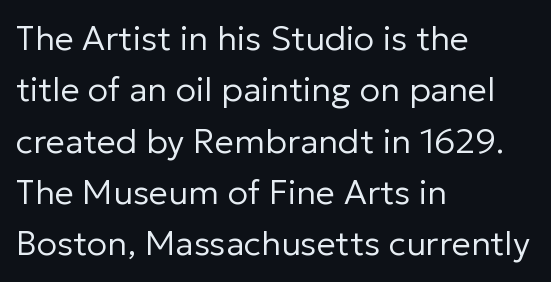
{"serif": "no", "italic": "no", "bold": "no", "weight": "regular", "width": "normal", "stroke_contrast": "low", "x_height": "medium", "monospaced": "no", "underline": "no", "align": "left", "line_spacing": "normal", "line_spacing_ratio": 1.51, "letter_spacing": "normal", "letter_spacing_em": 0.0, "glyph_px": 34}
